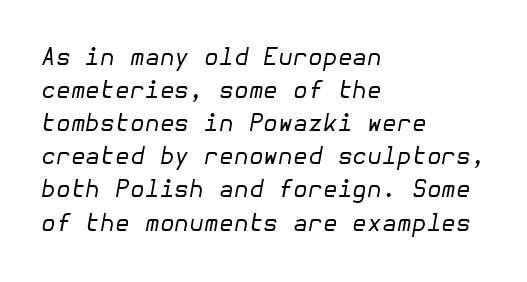
Q: Is the text bold? A: No.
Q: Is the text italic (slanted)? A: Yes, it leans right by about 10 degrees.
Q: Is the text underlined? A: No.
Q: How is the paragraph aligned? A: Left-aligned.
Q: Is the spacing between letters normal or unusually wide? A: Normal.
Q: Is the spacing between lines tight, normal or loose? A: Normal.
